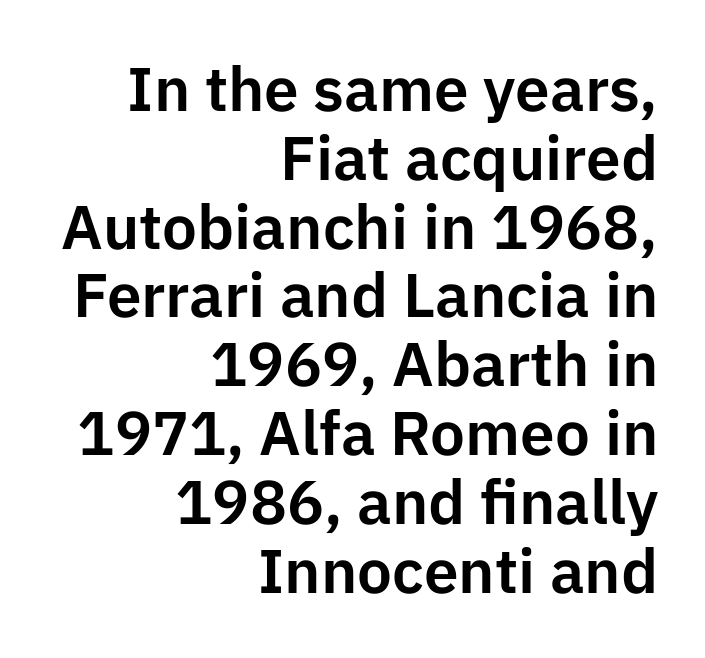
Proportional: the letters do not fall into vertical columns. Regarding serifs, this sample does without them. Interline gaps are noticeably narrow in this sample. The specimen reads as upright at a glance.
